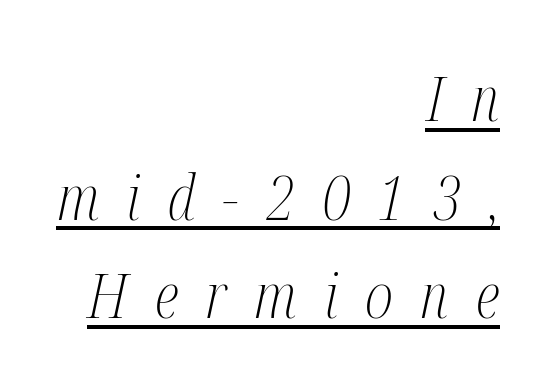
{"serif": "yes", "italic": "yes", "lean": "right", "slant_degrees": 12, "bold": "no", "weight": "light", "width": "condensed", "stroke_contrast": "medium", "x_height": "medium", "monospaced": "no", "underline": "yes", "align": "right", "line_spacing": "normal", "line_spacing_ratio": 1.59, "letter_spacing": "wide", "letter_spacing_em": 0.44, "glyph_px": 62}
